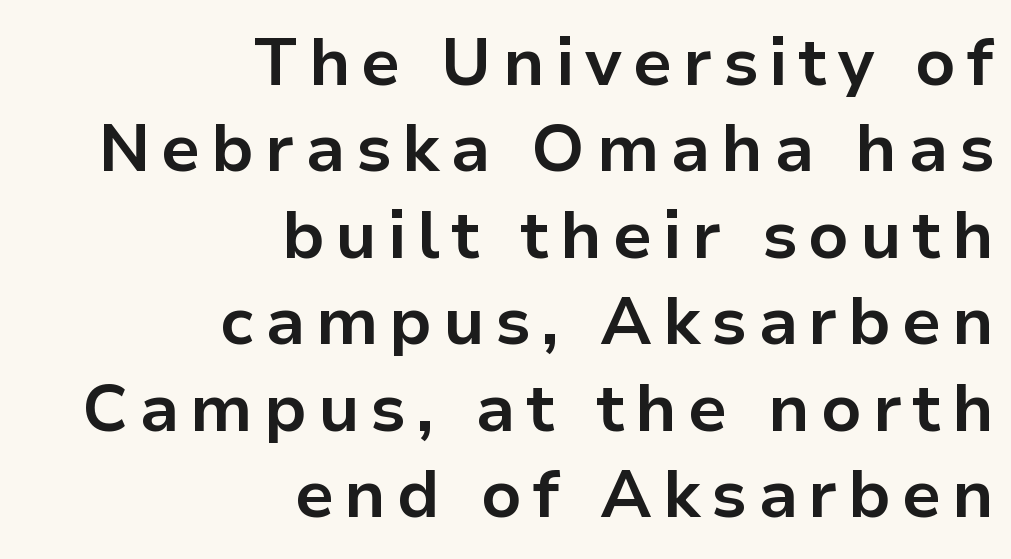
The image shows 67 px bold sans-serif type, upright; set right-aligned, normal line spacing (1.29x), not underlined; low stroke contrast and a medium x-height.
